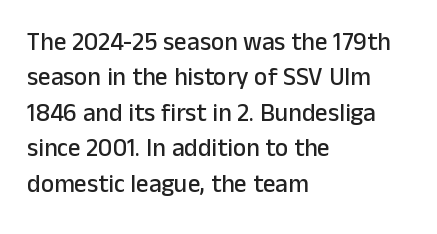
The image shows 25 px text type, upright; set left-aligned, normal line spacing (1.42x), normal letter spacing, not underlined.
